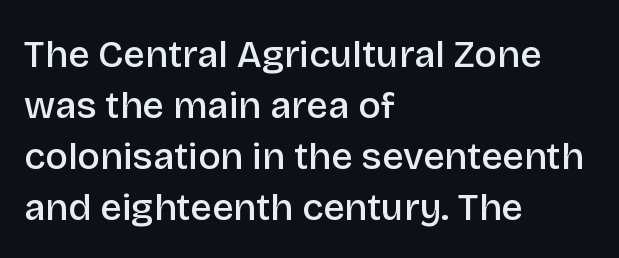
{"serif": "no", "italic": "no", "bold": "semi", "weight": "semibold", "width": "normal", "stroke_contrast": "low", "x_height": "large", "monospaced": "no", "underline": "no", "align": "left", "line_spacing": "normal", "line_spacing_ratio": 1.34, "letter_spacing": "normal", "letter_spacing_em": 0.0, "glyph_px": 38}
